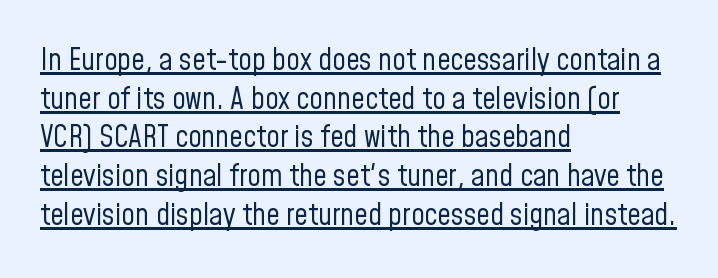
Q: Is the text bold? A: No.
Q: Is the text italic (slanted)? A: No, it is upright.
Q: Is the typeface a serif or a sans-serif typeface? A: Sans-serif.
Q: Is the text underlined? A: Yes.
Q: How is the paragraph aligned? A: Left-aligned.
Q: Is the spacing between letters normal or unusually wide? A: Normal.
Q: Is the spacing between lines tight, normal or loose? A: Normal.
Q: Width (condensed, normal, or wide)? A: Condensed.
Q: Stroke contrast? A: Low.
Q: x-height? A: Medium.
Q: Monospaced? A: No.
